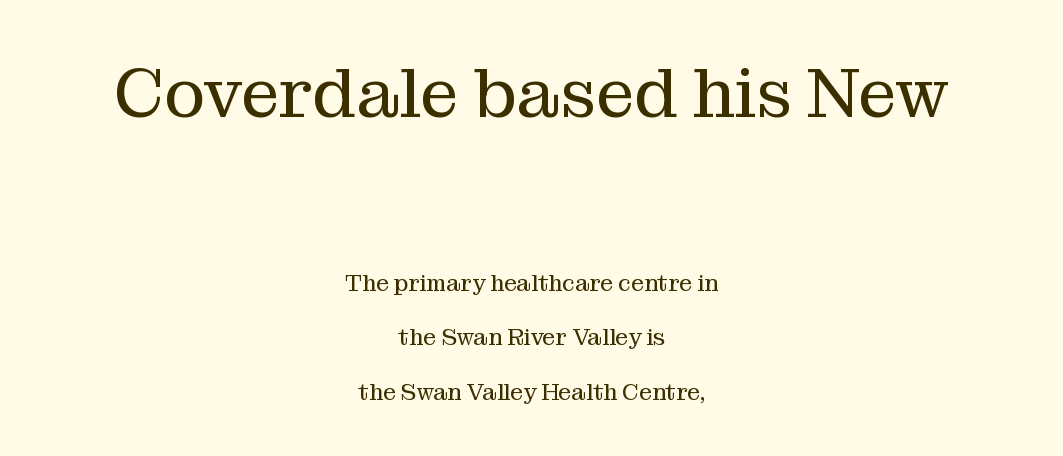
Q: Is the text bold? A: No.
Q: Is the text italic (slanted)? A: No, it is upright.
Q: Is the typeface a serif or a sans-serif typeface? A: Serif.
Q: Is the text underlined? A: No.
Q: How is the paragraph aligned? A: Centered.
Q: Is the spacing between letters normal or unusually wide? A: Normal.
Q: Is the spacing between lines tight, normal or loose? A: Loose.
Q: Which block of text is set in a larger size, the first (top) or the second (bottom)? A: The first (top) one.
Q: Width (condensed, normal, or wide)? A: Normal.
Q: Stroke contrast? A: Medium.
Q: x-height? A: Medium.
Q: Monospaced? A: No.
